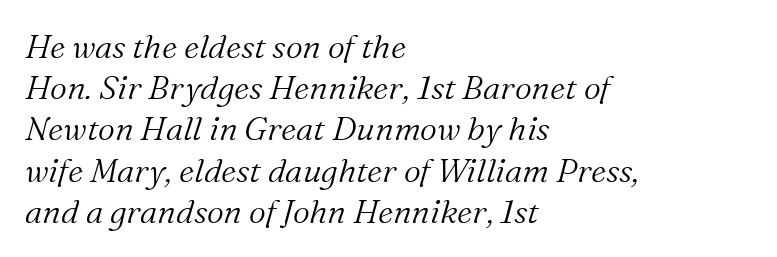
Q: Is the text bold? A: No.
Q: Is the text italic (slanted)? A: Yes, it leans right by about 16 degrees.
Q: Is the typeface a serif or a sans-serif typeface? A: Serif.
Q: Is the text underlined? A: No.
Q: How is the paragraph aligned? A: Left-aligned.
Q: Is the spacing between letters normal or unusually wide? A: Normal.
Q: Is the spacing between lines tight, normal or loose? A: Normal.
Q: Width (condensed, normal, or wide)? A: Normal.
Q: Stroke contrast? A: Medium.
Q: x-height? A: Medium.
Q: Monospaced? A: No.
